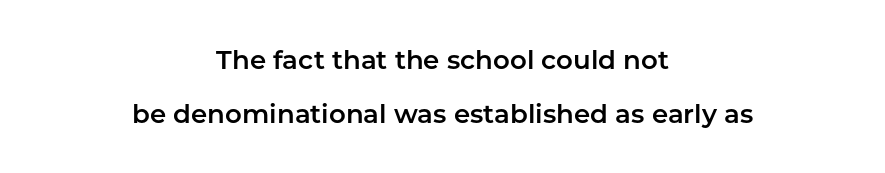
Q: Is the text italic (slanted)? A: No, it is upright.
Q: Is the text underlined? A: No.
Q: How is the paragraph aligned? A: Centered.
Q: Is the spacing between letters normal or unusually wide? A: Normal.
Q: Is the spacing between lines tight, normal or loose? A: Loose.
